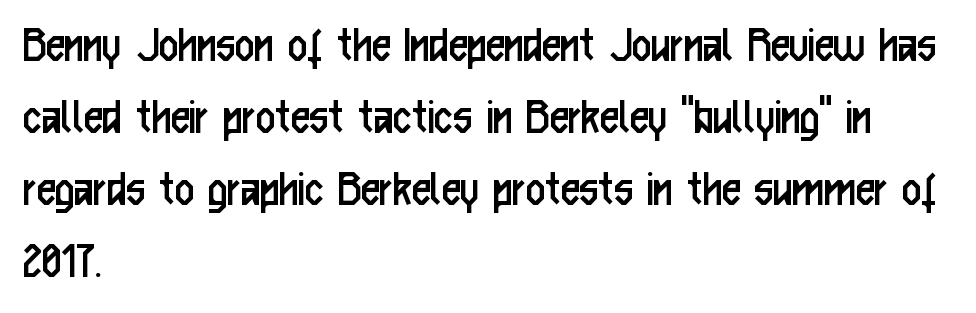
The image shows 53 px regular-weight, condensed sans-serif type, upright; set left-aligned, normal line spacing (1.36x), normal letter spacing, not underlined; low stroke contrast and a medium x-height.
